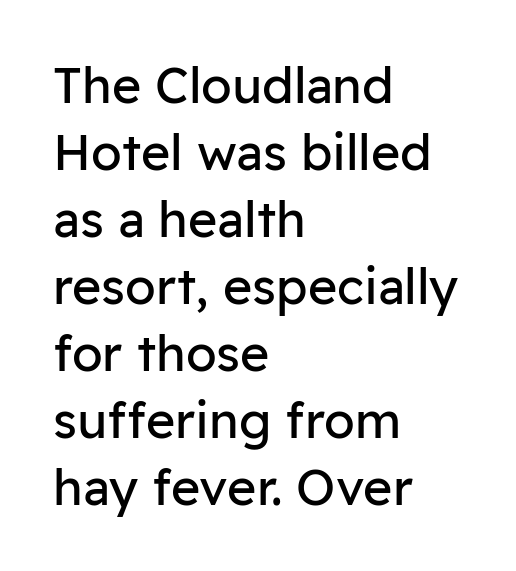
The image shows 50 px regular-weight sans-serif type, upright; set left-aligned, normal line spacing (1.34x), normal letter spacing, not underlined; low stroke contrast and a medium x-height.
